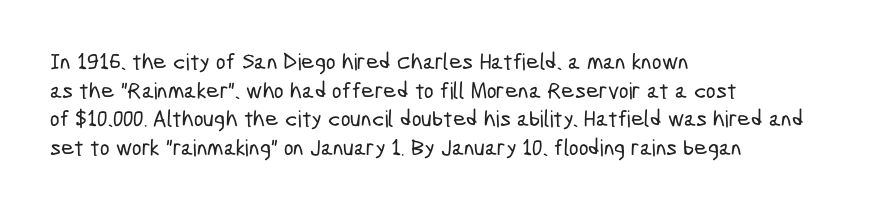
{"underline": "no", "align": "left", "line_spacing": "normal", "line_spacing_ratio": 1.25, "letter_spacing": "normal", "letter_spacing_em": 0.0, "glyph_px": 23}
